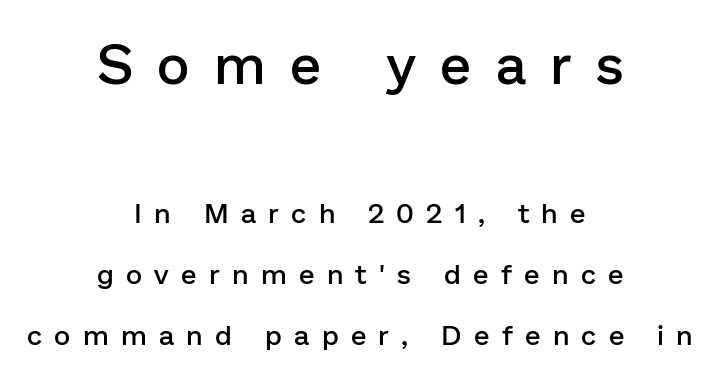
Q: Is the text bold? A: Semi-bold.
Q: Is the text italic (slanted)? A: No, it is upright.
Q: Is the typeface a serif or a sans-serif typeface? A: Sans-serif.
Q: Is the text underlined? A: No.
Q: How is the paragraph aligned? A: Centered.
Q: Is the spacing between letters normal or unusually wide? A: Unusually wide.
Q: Is the spacing between lines tight, normal or loose? A: Loose.
Q: Which block of text is set in a larger size, the first (top) or the second (bottom)? A: The first (top) one.
Q: Width (condensed, normal, or wide)? A: Normal.
Q: Stroke contrast? A: Low.
Q: x-height? A: Medium.
Q: Monospaced? A: No.
